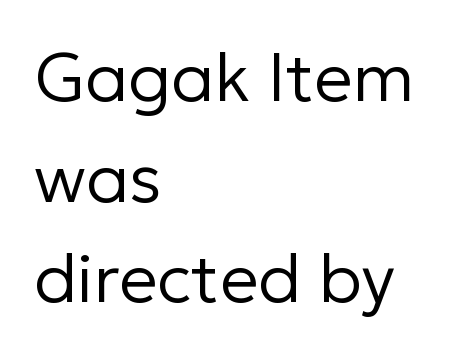
Q: Is the text bold? A: No.
Q: Is the text italic (slanted)? A: No, it is upright.
Q: Is the typeface a serif or a sans-serif typeface? A: Sans-serif.
Q: Is the text underlined? A: No.
Q: How is the paragraph aligned? A: Left-aligned.
Q: Is the spacing between letters normal or unusually wide? A: Normal.
Q: Is the spacing between lines tight, normal or loose? A: Normal.
Q: Width (condensed, normal, or wide)? A: Normal.
Q: Stroke contrast? A: Low.
Q: x-height? A: Medium.
Q: Monospaced? A: No.
